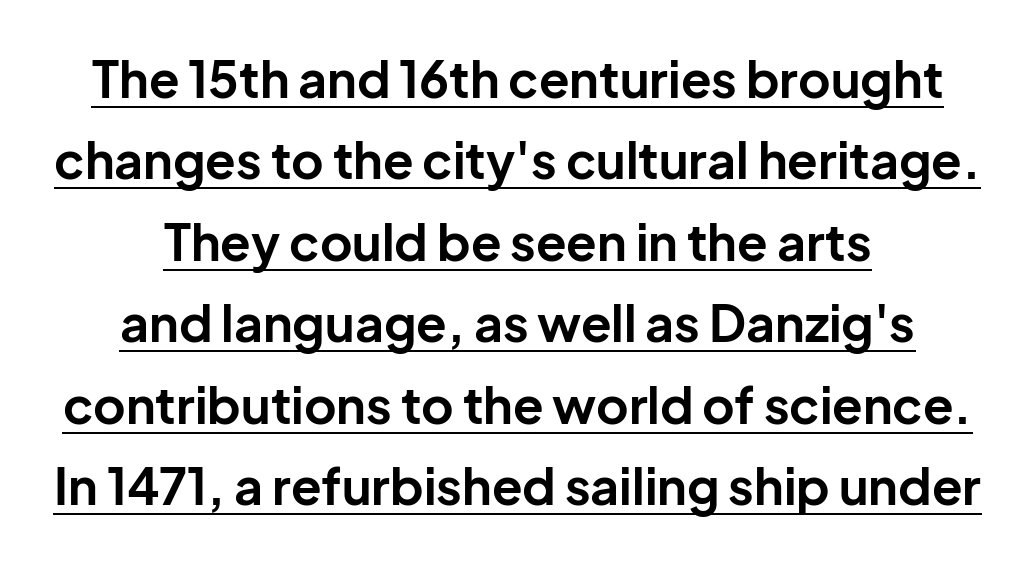
The image shows 50 px bold sans-serif type, upright; set centered, normal line spacing (1.63x), normal letter spacing, underlined; low stroke contrast and a medium x-height.
